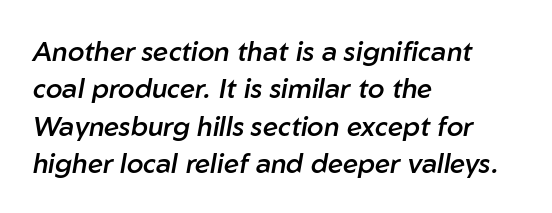
The image shows 27 px text type, italic (leaning right); set left-aligned, normal line spacing (1.38x), normal letter spacing, not underlined.
